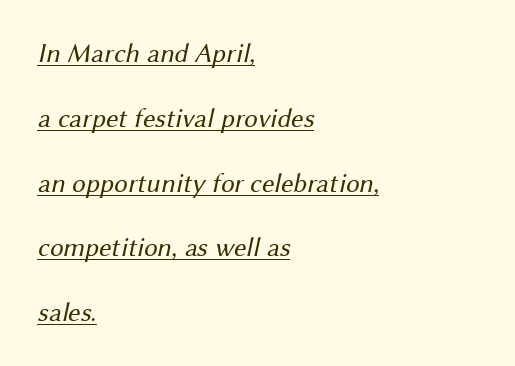
{"bold": "no", "underline": "yes", "align": "left", "line_spacing": "loose", "line_spacing_ratio": 2.4, "letter_spacing": "normal", "letter_spacing_em": 0.0, "glyph_px": 27}
